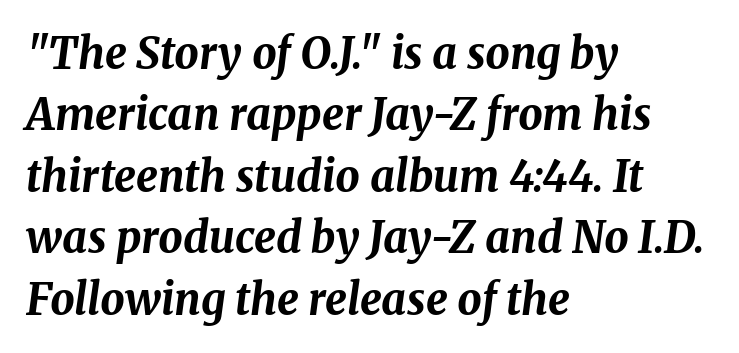
{"italic": "yes", "lean": "right", "slant_degrees": 8, "bold": "yes", "weight": "bold", "width": "normal", "stroke_contrast": "medium", "x_height": "medium", "monospaced": "no", "underline": "no", "align": "left", "line_spacing": "normal", "line_spacing_ratio": 1.43, "letter_spacing": "normal", "letter_spacing_em": 0.0, "glyph_px": 43}
